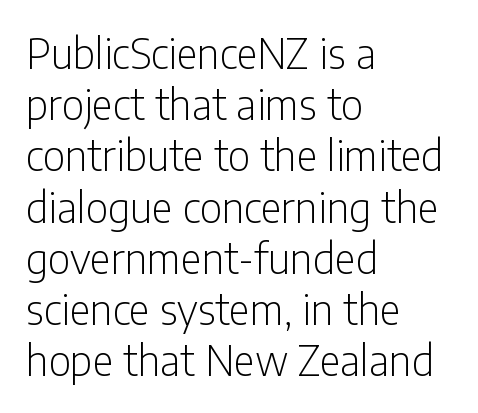
{"serif": "no", "italic": "no", "bold": "no", "weight": "light", "width": "condensed", "stroke_contrast": "low", "x_height": "medium", "monospaced": "no", "underline": "no", "align": "left", "line_spacing": "normal", "line_spacing_ratio": 1.25, "letter_spacing": "normal", "letter_spacing_em": 0.0, "glyph_px": 41}
